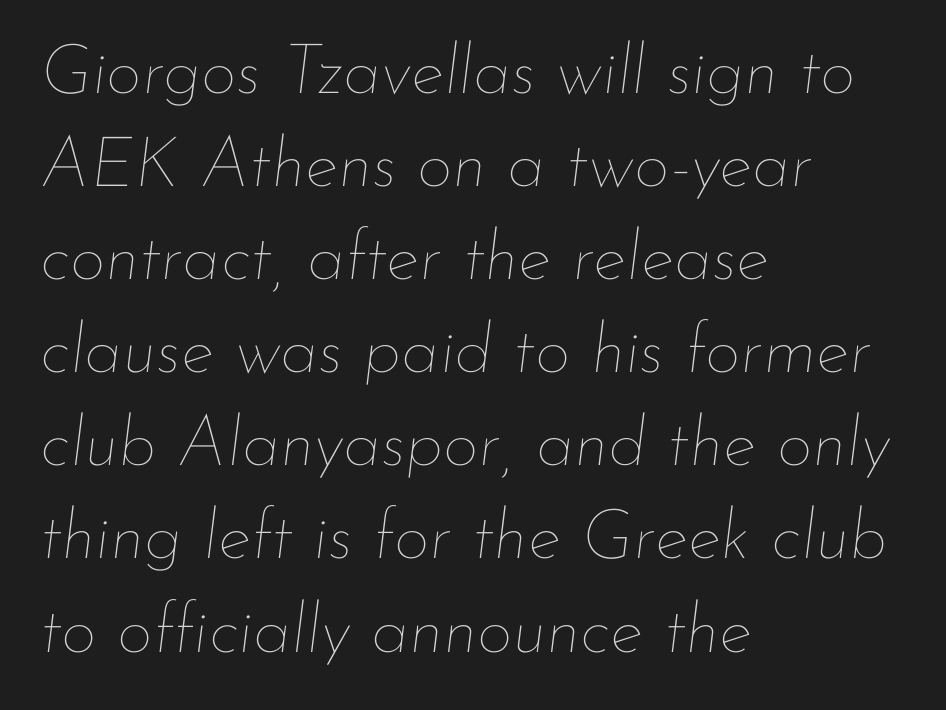
{"italic": "yes", "lean": "right", "slant_degrees": 7, "bold": "no", "weight": "thin", "width": "normal", "stroke_contrast": "low", "x_height": "small", "monospaced": "no", "underline": "no", "align": "left", "line_spacing": "normal", "line_spacing_ratio": 1.33, "letter_spacing": "normal", "letter_spacing_em": 0.0, "glyph_px": 70}
